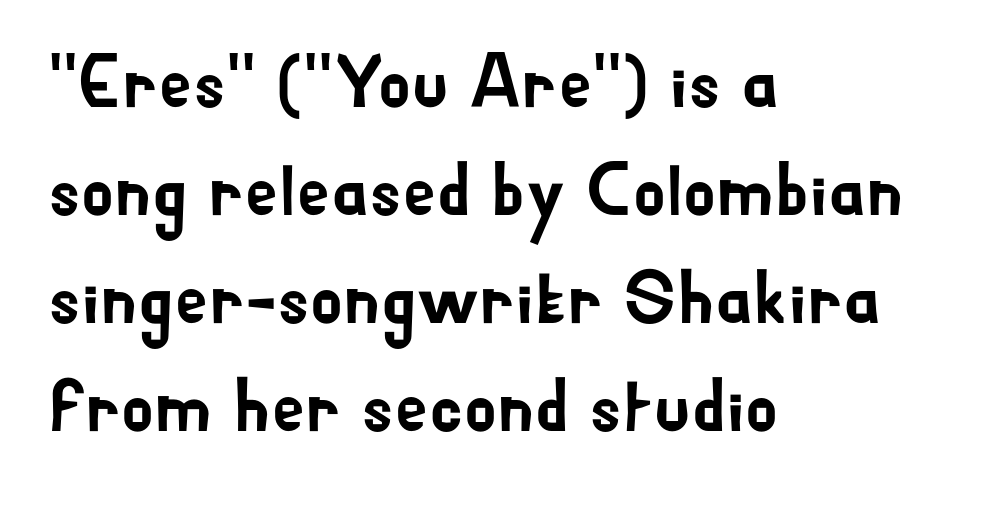
Q: Is the text italic (slanted)? A: No, it is upright.
Q: Is the typeface a serif or a sans-serif typeface? A: Sans-serif.
Q: Is the text underlined? A: No.
Q: How is the paragraph aligned? A: Left-aligned.
Q: Is the spacing between letters normal or unusually wide? A: Normal.
Q: Is the spacing between lines tight, normal or loose? A: Normal.
Q: Width (condensed, normal, or wide)? A: Normal.
Q: Stroke contrast? A: Low.
Q: x-height? A: Small.
Q: Monospaced? A: No.
